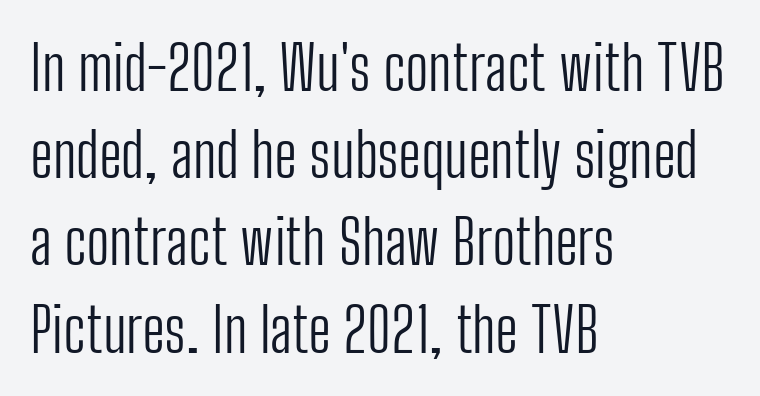
Q: Is the text bold? A: No.
Q: Is the text italic (slanted)? A: No, it is upright.
Q: Is the typeface a serif or a sans-serif typeface? A: Sans-serif.
Q: Is the text underlined? A: No.
Q: How is the paragraph aligned? A: Left-aligned.
Q: Is the spacing between letters normal or unusually wide? A: Normal.
Q: Is the spacing between lines tight, normal or loose? A: Normal.
Q: Width (condensed, normal, or wide)? A: Condensed.
Q: Stroke contrast? A: Low.
Q: x-height? A: Medium.
Q: Monospaced? A: No.
